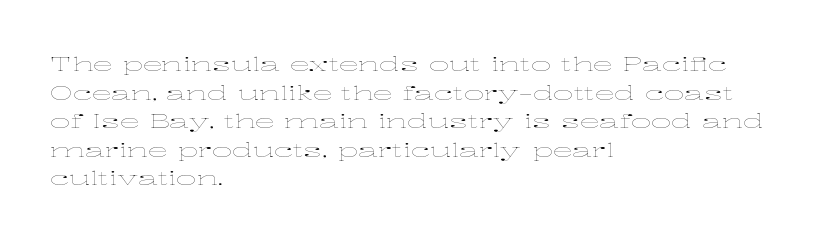
Q: Is the text bold? A: No.
Q: Is the text italic (slanted)? A: No, it is upright.
Q: Is the text underlined? A: No.
Q: How is the paragraph aligned? A: Left-aligned.
Q: Is the spacing between letters normal or unusually wide? A: Normal.
Q: Is the spacing between lines tight, normal or loose? A: Normal.
